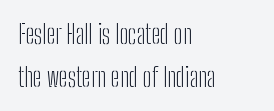
Q: Is the text bold? A: No.
Q: Is the text italic (slanted)? A: No, it is upright.
Q: Is the text underlined? A: No.
Q: How is the paragraph aligned? A: Left-aligned.
Q: Is the spacing between letters normal or unusually wide? A: Normal.
Q: Is the spacing between lines tight, normal or loose? A: Normal.
